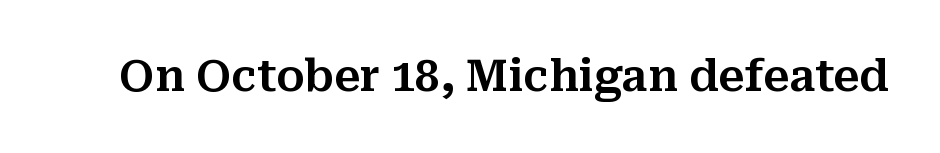
{"serif": "yes", "italic": "no", "width": "normal", "stroke_contrast": "medium", "x_height": "medium", "monospaced": "no", "underline": "no", "letter_spacing": "normal", "letter_spacing_em": 0.0, "glyph_px": 43}
